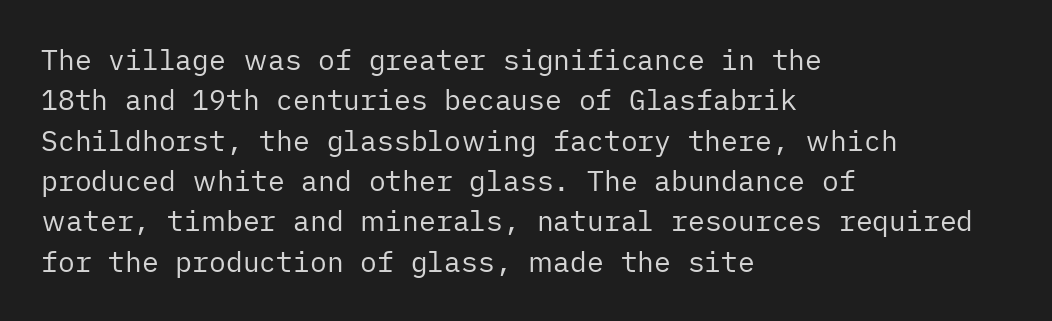
{"serif": "no", "italic": "no", "bold": "no", "weight": "regular", "width": "normal", "stroke_contrast": "low", "x_height": "medium", "underline": "no", "align": "left", "line_spacing": "normal", "line_spacing_ratio": 1.44, "letter_spacing": "normal", "letter_spacing_em": 0.0, "glyph_px": 28}
